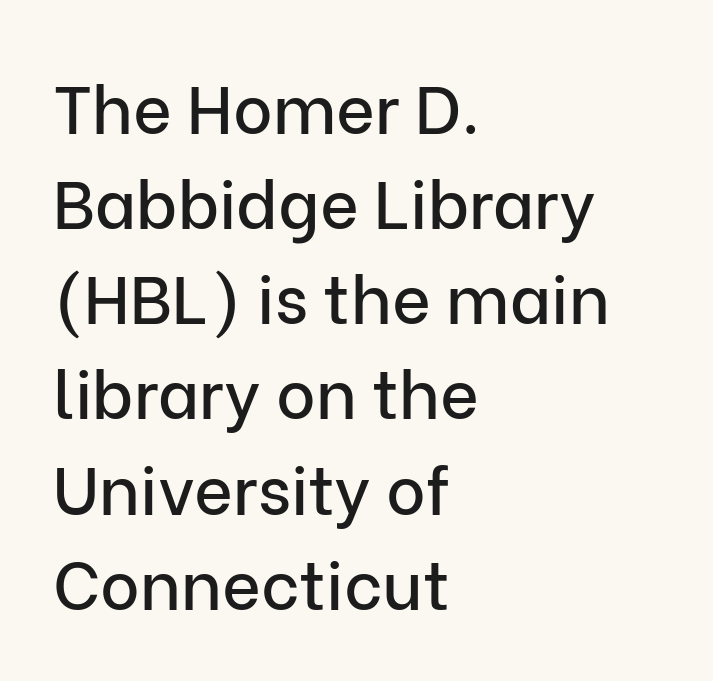
The image shows 67 px sans-serif type, upright; set left-aligned, normal line spacing (1.42x), normal letter spacing, not underlined; low stroke contrast and a medium x-height.
